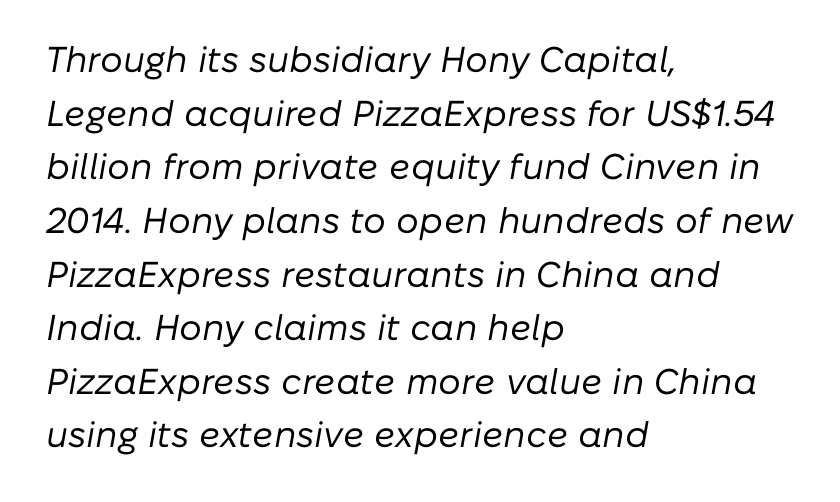
This sample uses an oblique cut, with every glyph tilted off the vertical. A light-to-regular cut is what we see here. This rendering uses left alignment, leaving the right contour irregular. This sample keeps an unexceptional amount of space between lines. Students, note that the glyphs here touch the page at normal intervals. Unmarked baselines from the first word to the last.
